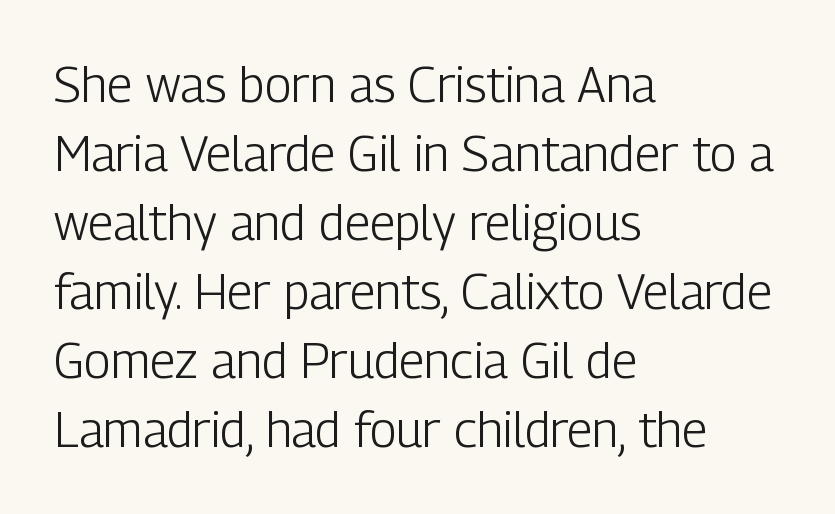
Q: Is the text bold? A: No.
Q: Is the text italic (slanted)? A: No, it is upright.
Q: Is the typeface a serif or a sans-serif typeface? A: Sans-serif.
Q: Is the text underlined? A: No.
Q: How is the paragraph aligned? A: Left-aligned.
Q: Is the spacing between letters normal or unusually wide? A: Normal.
Q: Is the spacing between lines tight, normal or loose? A: Normal.
Q: Width (condensed, normal, or wide)? A: Condensed.
Q: Stroke contrast? A: Low.
Q: x-height? A: Medium.
Q: Monospaced? A: No.
